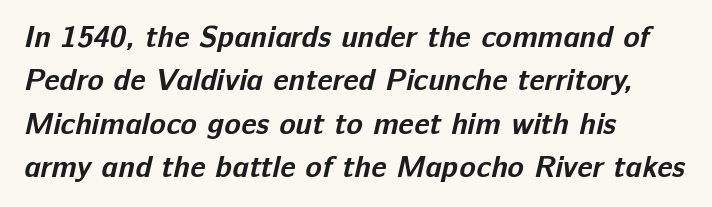
{"serif": "no", "bold": "yes", "weight": "bold", "width": "normal", "stroke_contrast": "low", "x_height": "medium", "monospaced": "no", "underline": "no", "align": "left", "line_spacing": "normal", "line_spacing_ratio": 1.45, "letter_spacing": "normal", "letter_spacing_em": 0.0, "glyph_px": 30}
